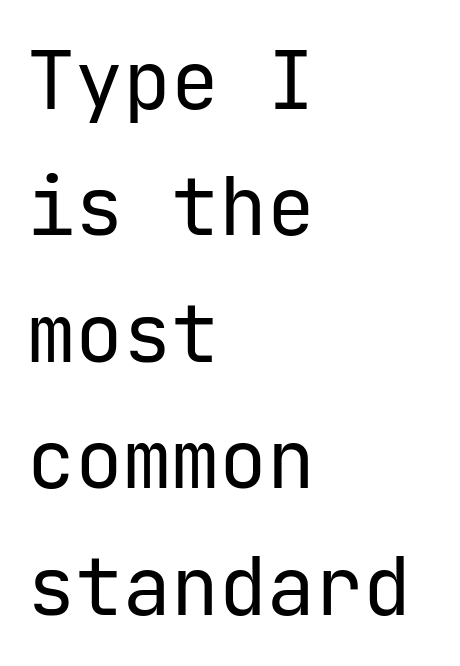
{"serif": "no", "italic": "no", "bold": "no", "weight": "regular", "width": "normal", "stroke_contrast": "low", "x_height": "medium", "underline": "no", "align": "left", "line_spacing": "normal", "line_spacing_ratio": 1.58, "letter_spacing": "normal", "letter_spacing_em": 0.0, "glyph_px": 80}
